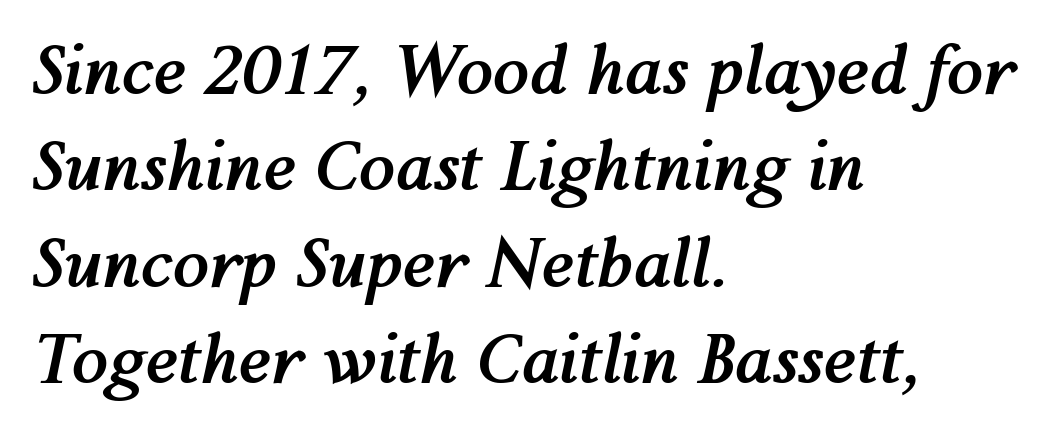
Q: Is the text bold? A: Yes.
Q: Is the text italic (slanted)? A: Yes, it leans right by about 12 degrees.
Q: Is the text underlined? A: No.
Q: How is the paragraph aligned? A: Left-aligned.
Q: Is the spacing between letters normal or unusually wide? A: Normal.
Q: Is the spacing between lines tight, normal or loose? A: Normal.
Q: Width (condensed, normal, or wide)? A: Normal.
Q: Stroke contrast? A: Medium.
Q: x-height? A: Medium.
Q: Monospaced? A: No.
